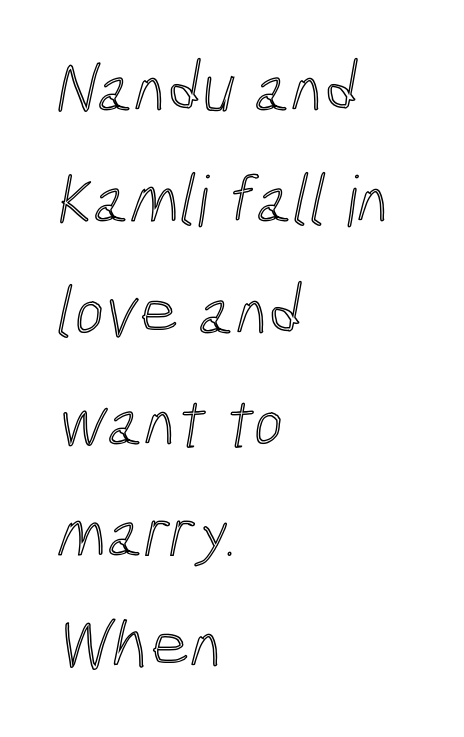
Has an underline been added? It has not. The paragraph shown leans on its left margin. The passage shown is typed in a proportional face where columns would drift. Look at the tracking — it's just the regular setting, nothing added.
